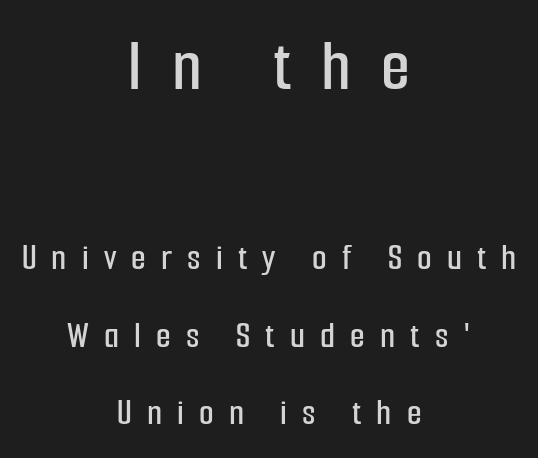
The passage shown is typed in a proportional face where columns would drift. Rows of type keep a wide berth in the vertical direction. Typesetter's note — upper block bumped up in size, lower block left smaller. No italicization has been applied; the sample stays upright. Glyph-to-glyph distance is far greater than everyday printed text. Caption: multi-line text, centered on the measure.
